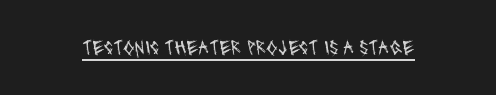
The image shows 21 px text type; set normal letter spacing, underlined.
